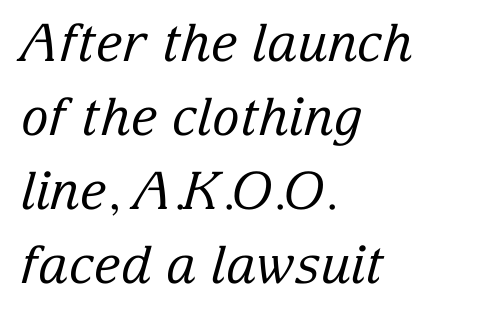
{"serif": "yes", "italic": "yes", "lean": "right", "slant_degrees": 15, "bold": "no", "weight": "regular", "width": "normal", "stroke_contrast": "low", "x_height": "medium", "monospaced": "no", "underline": "no", "align": "left", "line_spacing": "normal", "line_spacing_ratio": 1.42, "letter_spacing": "normal", "letter_spacing_em": 0.0, "glyph_px": 52}
